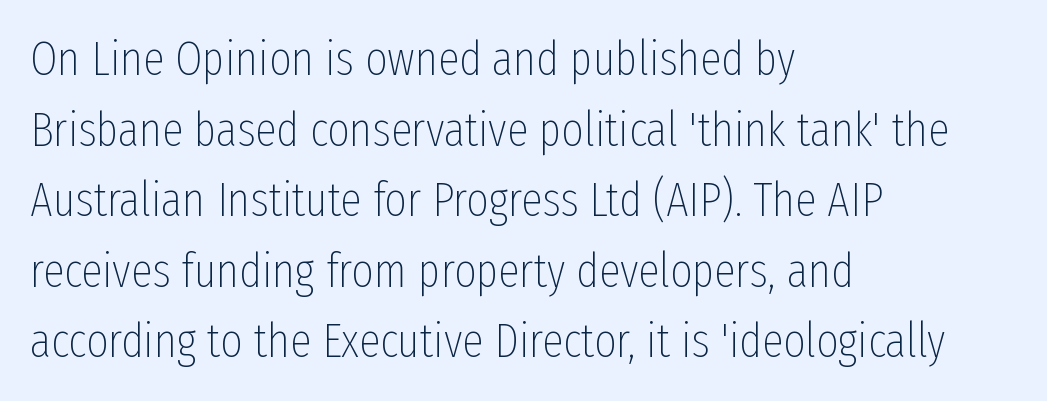
{"serif": "no", "italic": "no", "bold": "no", "weight": "thin", "width": "condensed", "stroke_contrast": "low", "x_height": "medium", "monospaced": "no", "underline": "no", "align": "left", "line_spacing": "normal", "line_spacing_ratio": 1.47, "letter_spacing": "normal", "letter_spacing_em": 0.0, "glyph_px": 48}
